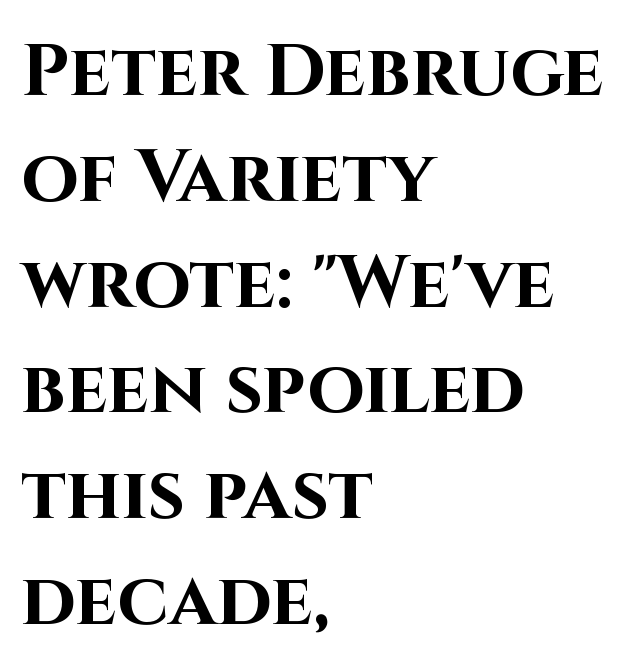
Q: Is the text bold? A: Yes.
Q: Is the text italic (slanted)? A: No, it is upright.
Q: Is the typeface a serif or a sans-serif typeface? A: Sans-serif.
Q: Is the text underlined? A: No.
Q: How is the paragraph aligned? A: Left-aligned.
Q: Is the spacing between letters normal or unusually wide? A: Normal.
Q: Is the spacing between lines tight, normal or loose? A: Normal.
Q: Width (condensed, normal, or wide)? A: Normal.
Q: Stroke contrast? A: High.
Q: x-height? A: Large.
Q: Monospaced? A: No.
